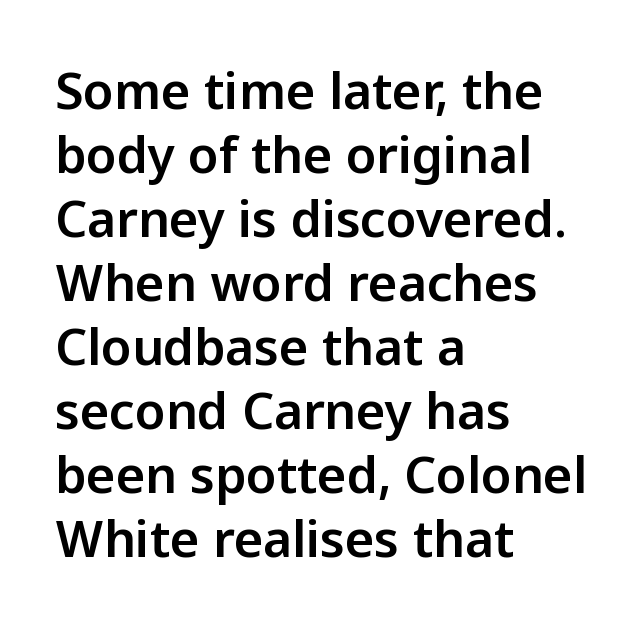
Q: Is the text italic (slanted)? A: No, it is upright.
Q: Is the typeface a serif or a sans-serif typeface? A: Sans-serif.
Q: Is the text underlined? A: No.
Q: How is the paragraph aligned? A: Left-aligned.
Q: Is the spacing between letters normal or unusually wide? A: Normal.
Q: Is the spacing between lines tight, normal or loose? A: Normal.
Q: Width (condensed, normal, or wide)? A: Normal.
Q: Stroke contrast? A: Low.
Q: x-height? A: Medium.
Q: Monospaced? A: No.
